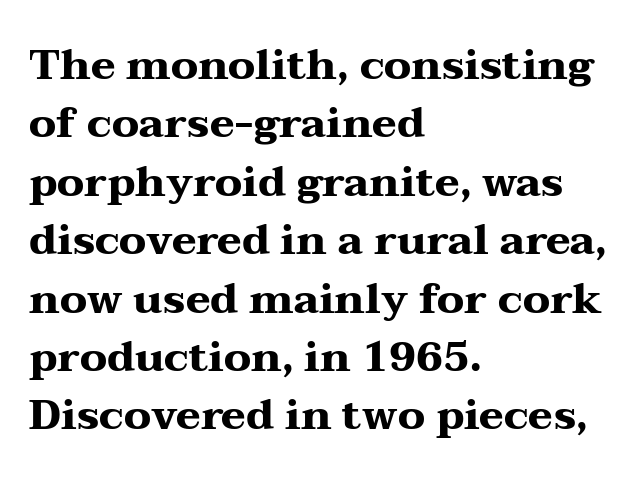
The image shows 42 px heavy, wide serif type, upright; set left-aligned, normal line spacing (1.39x), normal letter spacing, not underlined; medium stroke contrast and a medium x-height.
